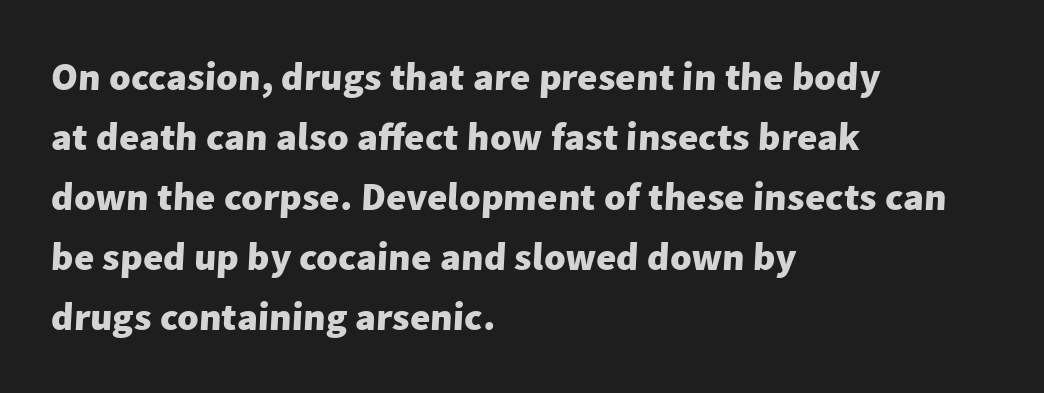
The image shows 39 px heavy sans-serif type; set left-aligned, normal line spacing (1.54x), normal letter spacing, not underlined; low stroke contrast and a medium x-height.
